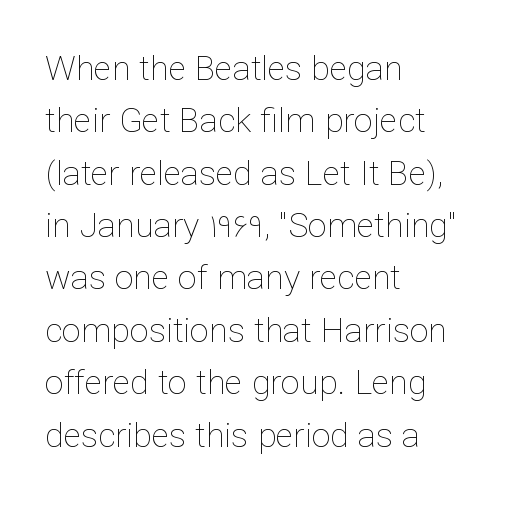
The image shows 34 px thin type, upright; set left-aligned, normal line spacing (1.54x), normal letter spacing, not underlined; low stroke contrast and a medium x-height.
